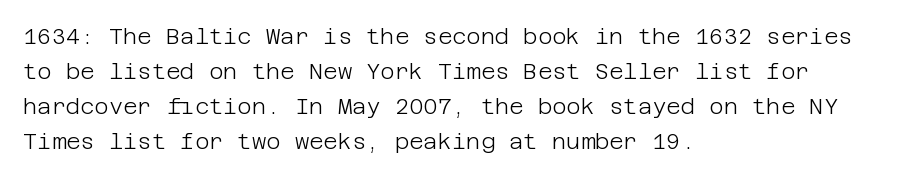
{"italic": "no", "bold": "no", "underline": "no", "align": "left", "line_spacing": "normal", "line_spacing_ratio": 1.59, "letter_spacing": "normal", "letter_spacing_em": 0.0, "glyph_px": 22}
